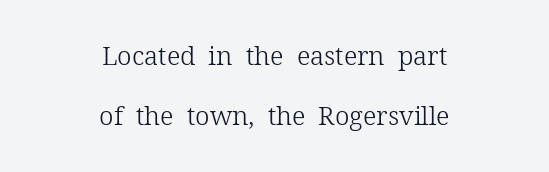
The image shows 26 px text type, upright; set centered, loose line spacing (2.29x), normal letter spacing, not underlined.
